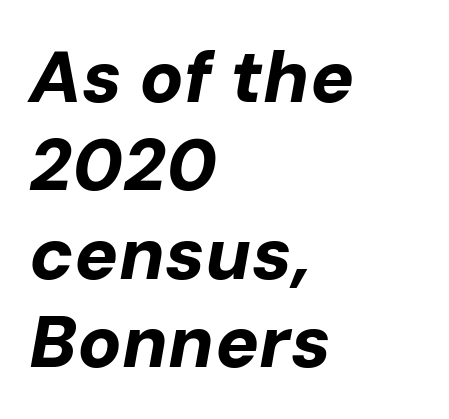
Q: Is the text bold? A: Yes.
Q: Is the text italic (slanted)? A: Yes, it leans right by about 10 degrees.
Q: Is the text underlined? A: No.
Q: How is the paragraph aligned? A: Left-aligned.
Q: Is the spacing between letters normal or unusually wide? A: Normal.
Q: Width (condensed, normal, or wide)? A: Normal.
Q: Stroke contrast? A: Low.
Q: x-height? A: Medium.
Q: Monospaced? A: No.
